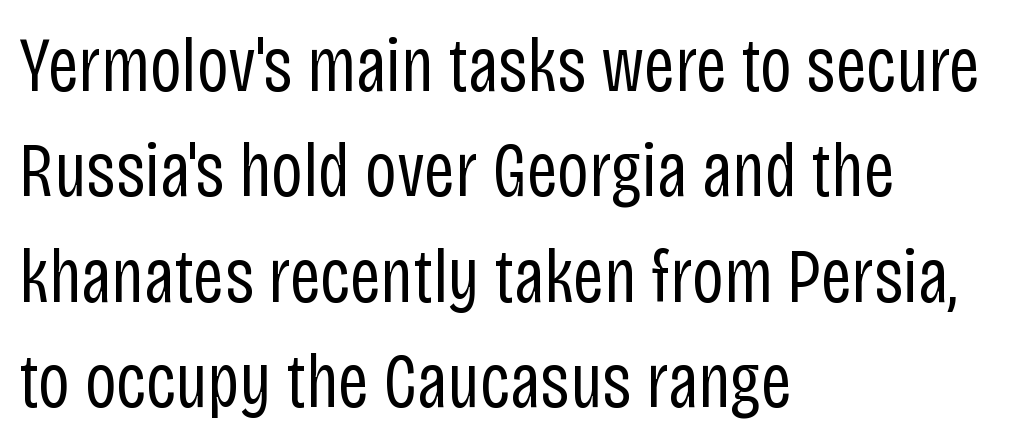
Letters rest on an invisible, unmarked baseline. Observe the absence of serifs on each vertical stroke in this sample. Is there much room between lines? A standard amount, neither cramped nor airy. Summary of weight: not heavy and not bold.
